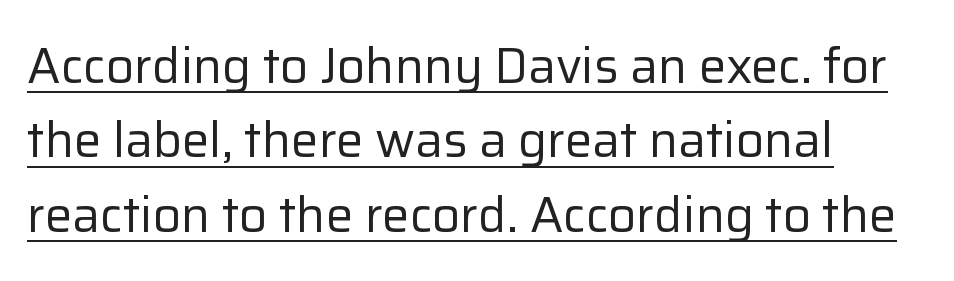
Q: Is the text bold? A: No.
Q: Is the text italic (slanted)? A: No, it is upright.
Q: Is the typeface a serif or a sans-serif typeface? A: Sans-serif.
Q: Is the text underlined? A: Yes.
Q: How is the paragraph aligned? A: Left-aligned.
Q: Is the spacing between letters normal or unusually wide? A: Normal.
Q: Is the spacing between lines tight, normal or loose? A: Normal.
Q: Width (condensed, normal, or wide)? A: Normal.
Q: Stroke contrast? A: Low.
Q: x-height? A: Medium.
Q: Monospaced? A: No.
